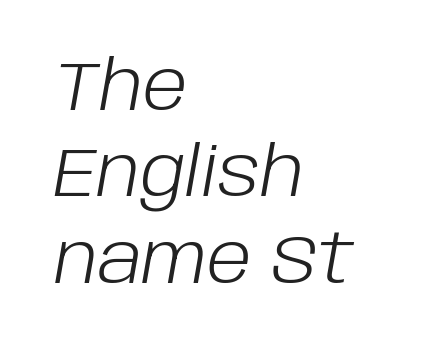
Here the designer chose a conventional face with non-uniform glyph widths. The passage shown leans; its letterforms are oblique. The tracking reads as untouched default to a designer's eye. No heavy texture on the line: the type isn't bold.
